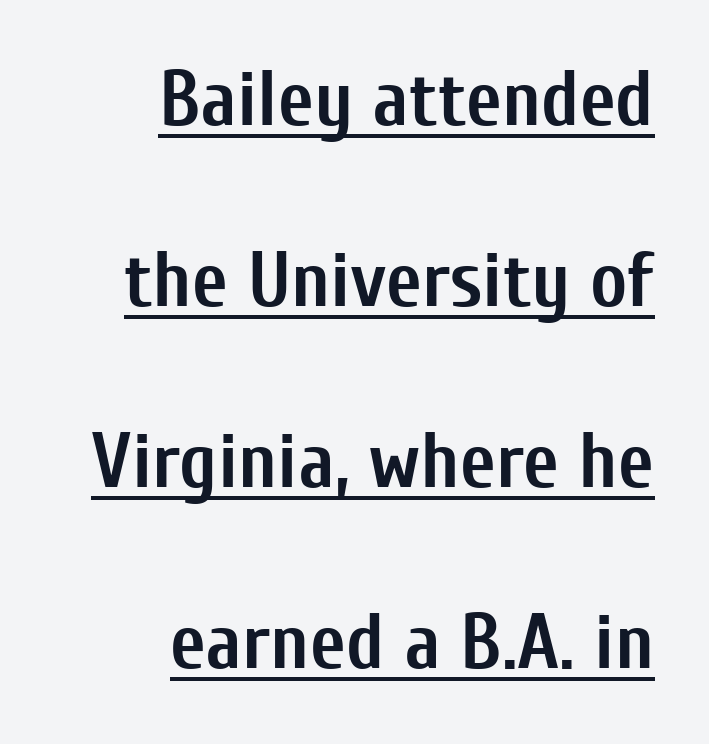
Q: Is the text bold? A: Yes.
Q: Is the text italic (slanted)? A: No, it is upright.
Q: Is the typeface a serif or a sans-serif typeface? A: Sans-serif.
Q: Is the text underlined? A: Yes.
Q: How is the paragraph aligned? A: Right-aligned.
Q: Is the spacing between letters normal or unusually wide? A: Normal.
Q: Is the spacing between lines tight, normal or loose? A: Loose.
Q: Width (condensed, normal, or wide)? A: Condensed.
Q: Stroke contrast? A: Low.
Q: x-height? A: Medium.
Q: Monospaced? A: No.
